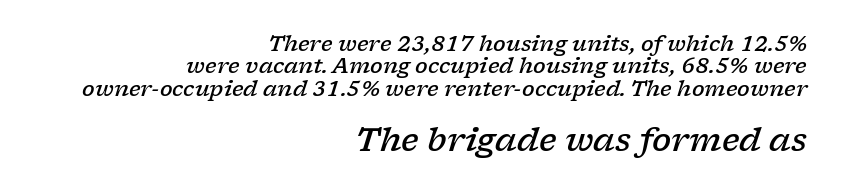
{"serif": "yes", "italic": "yes", "lean": "right", "slant_degrees": 17, "bold": "semi", "weight": "semibold", "width": "wide", "stroke_contrast": "low", "x_height": "medium", "monospaced": "no", "underline": "no", "align": "right", "line_spacing": "tight", "line_spacing_ratio": 1.06, "letter_spacing": "normal", "letter_spacing_em": 0.0, "larger_block": "second", "size_ratio": 1.52, "glyph_px": 32}
